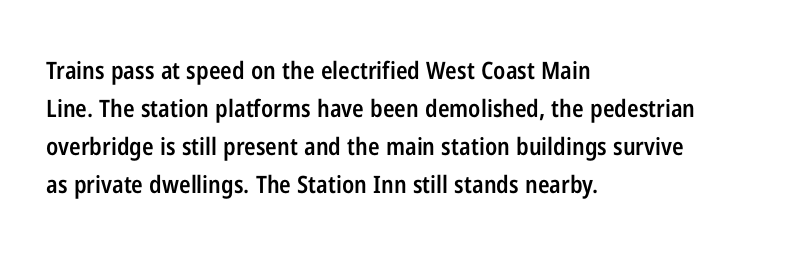
The image shows 24 px text type, upright; set left-aligned, normal line spacing (1.58x), normal letter spacing, not underlined.
